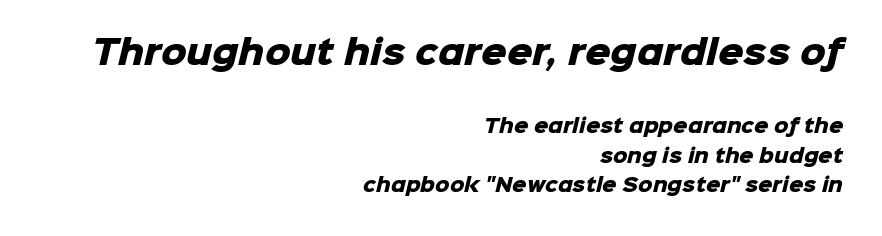
{"serif": "no", "bold": "yes", "weight": "heavy", "width": "normal", "stroke_contrast": "low", "x_height": "medium", "monospaced": "no", "underline": "no", "align": "right", "line_spacing": "normal", "line_spacing_ratio": 1.66, "letter_spacing": "normal", "letter_spacing_em": 0.0, "larger_block": "first", "size_ratio": 1.78, "glyph_px": 32}
